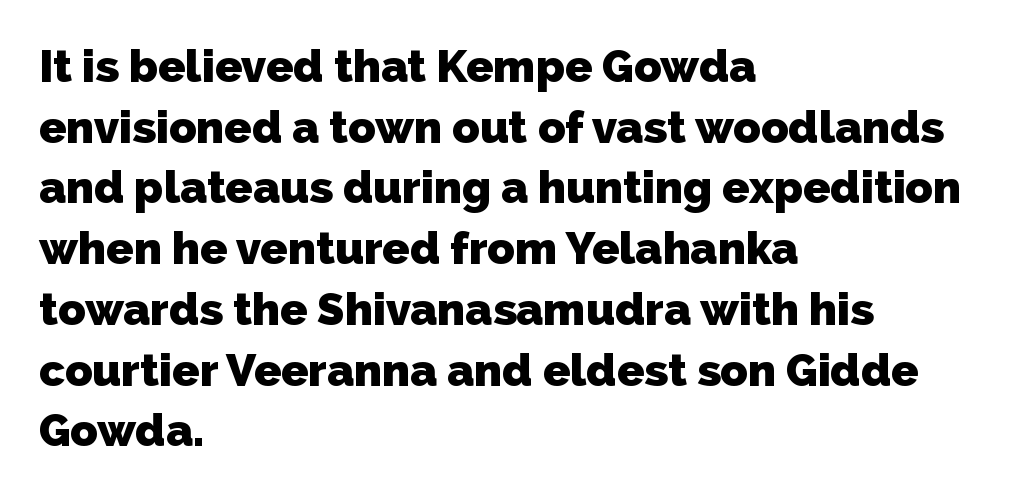
{"serif": "no", "bold": "yes", "weight": "heavy", "width": "normal", "stroke_contrast": "low", "x_height": "medium", "monospaced": "no", "underline": "no", "align": "left", "line_spacing": "normal", "line_spacing_ratio": 1.35, "letter_spacing": "normal", "letter_spacing_em": 0.0, "glyph_px": 45}
